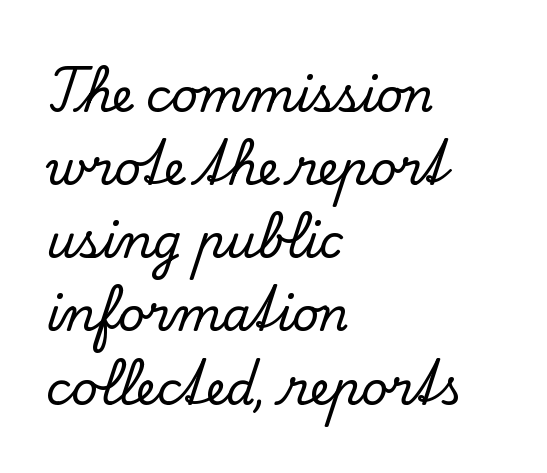
Q: Is the text italic (slanted)? A: Yes.
Q: Is the typeface a serif or a sans-serif typeface? A: Serif.
Q: Is the text underlined? A: No.
Q: How is the paragraph aligned? A: Left-aligned.
Q: Is the spacing between letters normal or unusually wide? A: Normal.
Q: Is the spacing between lines tight, normal or loose? A: Normal.
Q: Width (condensed, normal, or wide)? A: Normal.
Q: Stroke contrast? A: Low.
Q: x-height? A: Small.
Q: Monospaced? A: No.
